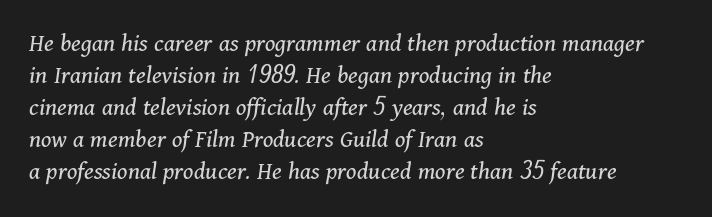
The line texture is even and compact thanks to regular tracking. If you drew a line through each stem, it would be angled. These lines stack with their left ends in a neat column. Check the space under the baseline: it is left empty.
